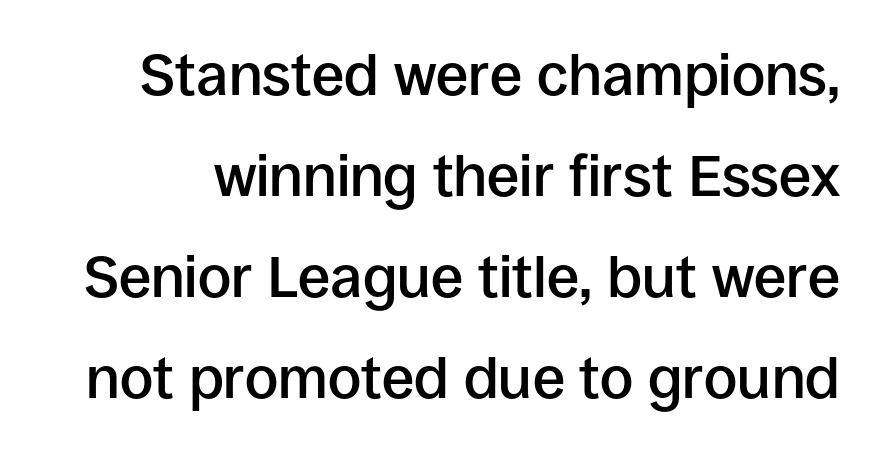
Descenders are the only things crossing below the line. In terms of letterform style, serifs are entirely absent. Bold? Not quite — semibold, heavier than regular but stopping short. Spacing verdict: proportional, widths tailored to each character. Spacing between characters is what you'd get straight out of the box.
